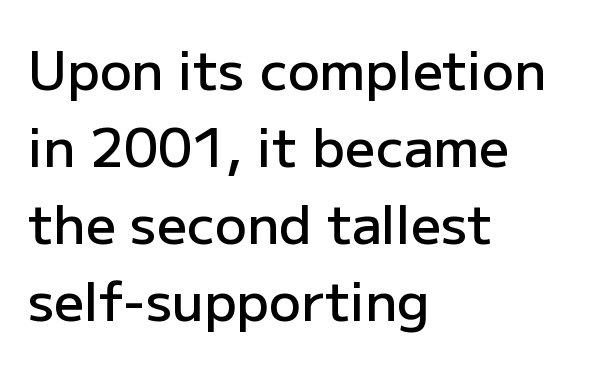
The image shows 53 px semibold sans-serif type, upright; set left-aligned, normal line spacing (1.45x), normal letter spacing, not underlined; low stroke contrast and a medium x-height.
